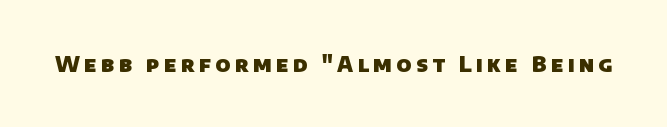
No word sits above an underline. Substantial extra tracking has been applied to these lines. The glyphs have the mass of a bold cut.
